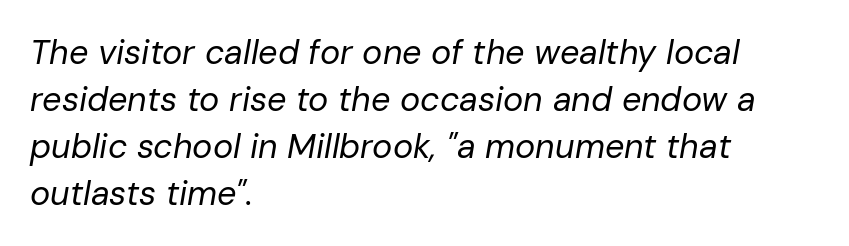
{"italic": "yes", "lean": "right", "slant_degrees": 10, "bold": "no", "weight": "regular", "width": "normal", "stroke_contrast": "low", "x_height": "medium", "monospaced": "no", "underline": "no", "align": "left", "line_spacing": "normal", "line_spacing_ratio": 1.38, "letter_spacing": "normal", "letter_spacing_em": 0.0, "glyph_px": 34}
